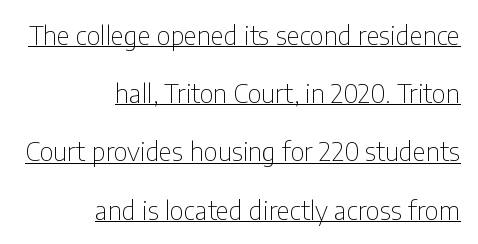
The image shows 26 px text type, upright; set right-aligned, loose line spacing (2.24x), normal letter spacing, underlined.
